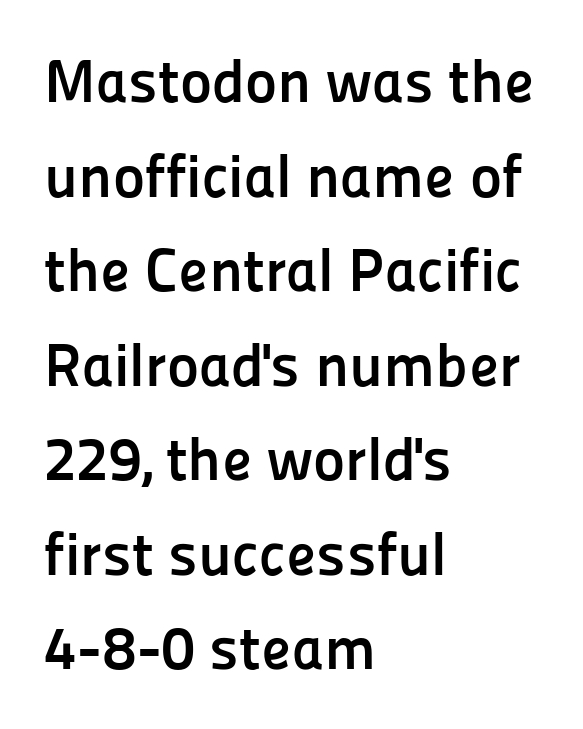
{"serif": "no", "italic": "no", "bold": "yes", "weight": "semibold", "width": "normal", "stroke_contrast": "low", "x_height": "medium", "monospaced": "no", "underline": "no", "align": "left", "line_spacing": "normal", "line_spacing_ratio": 1.55, "letter_spacing": "normal", "letter_spacing_em": 0.0, "glyph_px": 61}
